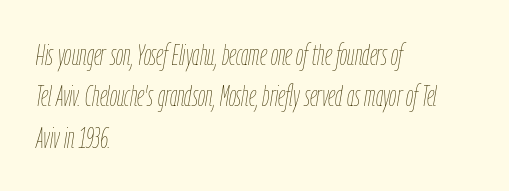
Q: Is the text bold? A: No.
Q: Is the text italic (slanted)? A: Yes, it leans right by about 9 degrees.
Q: Is the text underlined? A: No.
Q: How is the paragraph aligned? A: Left-aligned.
Q: Is the spacing between letters normal or unusually wide? A: Normal.
Q: Is the spacing between lines tight, normal or loose? A: Normal.
Q: Width (condensed, normal, or wide)? A: Condensed.
Q: Stroke contrast? A: Low.
Q: x-height? A: Medium.
Q: Monospaced? A: No.
